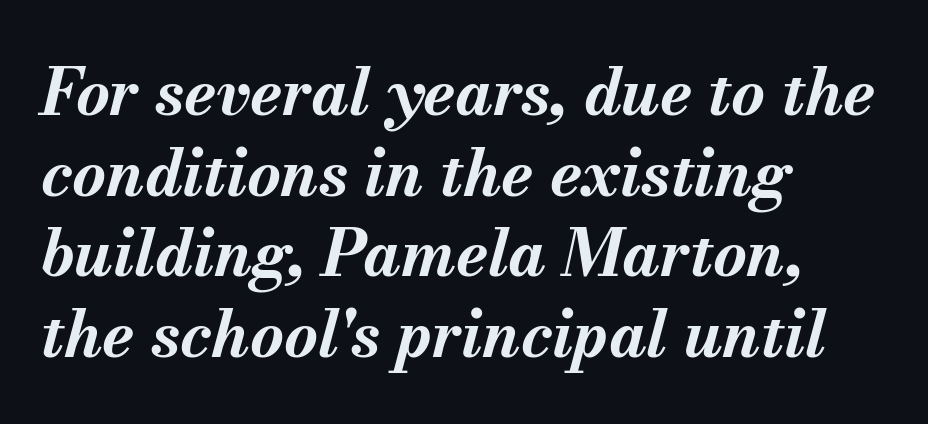
The image shows 65 px bold type, italic (leaning right); set left-aligned, line spacing 1.24x, normal letter spacing, not underlined; medium stroke contrast and a small x-height.
